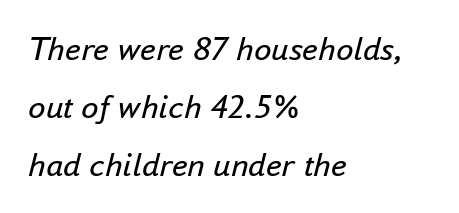
These lines are set flush left with a ragged right edge. You could not count columns in this text — the font is proportionally spaced. Tracking value appears to be zero — textbook default spacing. Plain, unruled lines of type.
